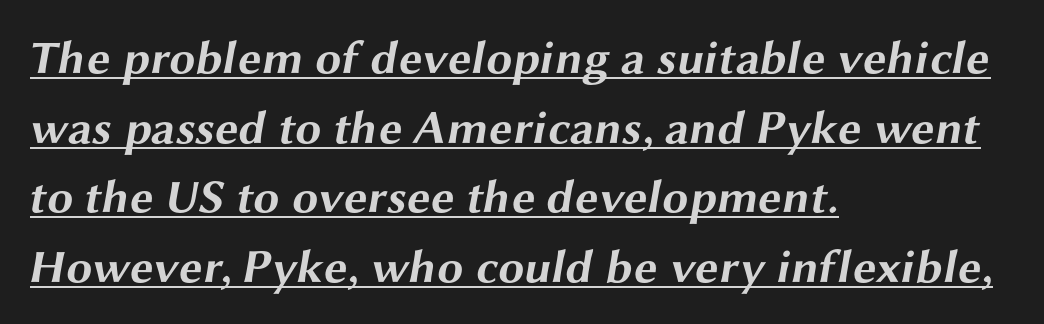
Q: Is the text bold? A: Yes.
Q: Is the typeface a serif or a sans-serif typeface? A: Sans-serif.
Q: Is the text underlined? A: Yes.
Q: How is the paragraph aligned? A: Left-aligned.
Q: Is the spacing between letters normal or unusually wide? A: Normal.
Q: Is the spacing between lines tight, normal or loose? A: Normal.
Q: Width (condensed, normal, or wide)? A: Wide.
Q: Stroke contrast? A: Medium.
Q: x-height? A: Medium.
Q: Monospaced? A: No.
